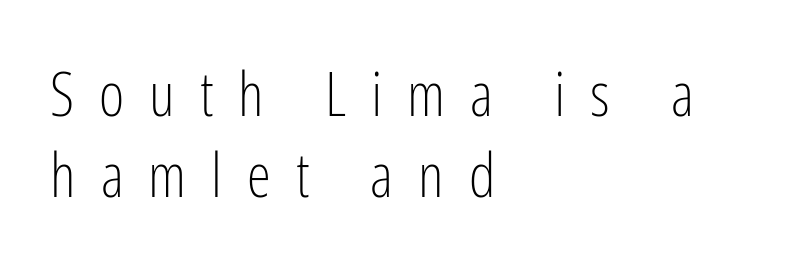
Rows of type keep a routine distance in the vertical direction. Only glyphs here, with clear space below each row. No feet cap the strokes, marking this as sans-serif type. The passage shown is typed in a proportional face where columns would drift. These lines were composed using upright roman letters.
